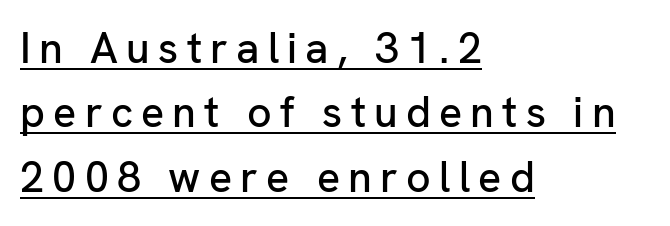
Does the copy run flush right? No — it runs flush left. Stroke terminals: plain, sans-serif. Varying glyph widths throughout — classic text-font behaviour. The lettering holds an erect, upright posture throughout. Compared with undecorated copy, this sample adds a rule below the words.
